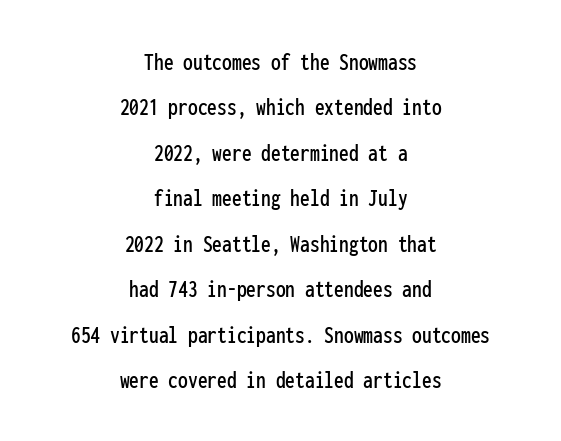
Q: Is the text italic (slanted)? A: No, it is upright.
Q: Is the text underlined? A: No.
Q: How is the paragraph aligned? A: Centered.
Q: Is the spacing between letters normal or unusually wide? A: Normal.
